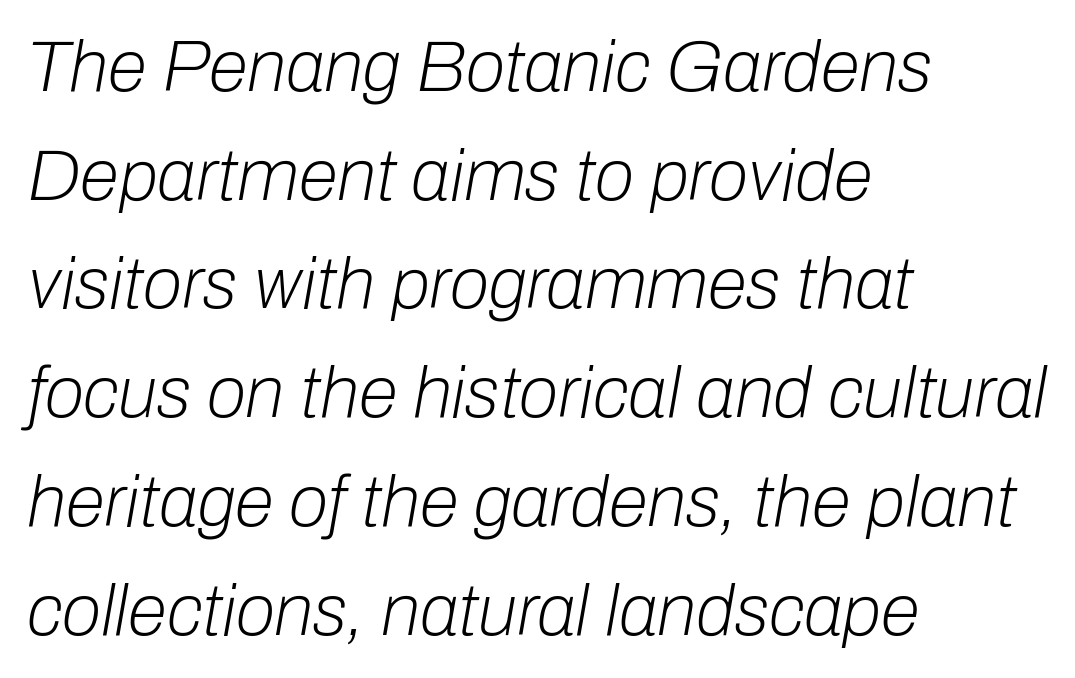
The image shows 72 px light type, italic (leaning right); set left-aligned, normal line spacing (1.51x), normal letter spacing, not underlined; low stroke contrast and a medium x-height.
